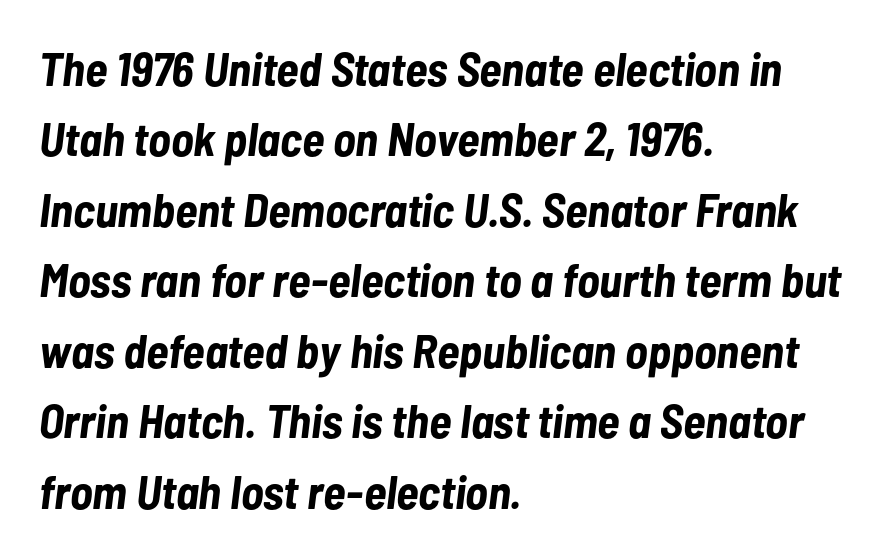
{"italic": "yes", "lean": "right", "slant_degrees": 7, "bold": "yes", "weight": "bold", "width": "condensed", "stroke_contrast": "low", "x_height": "medium", "monospaced": "no", "underline": "no", "align": "left", "line_spacing": "normal", "line_spacing_ratio": 1.5, "letter_spacing": "normal", "letter_spacing_em": 0.0, "glyph_px": 47}
